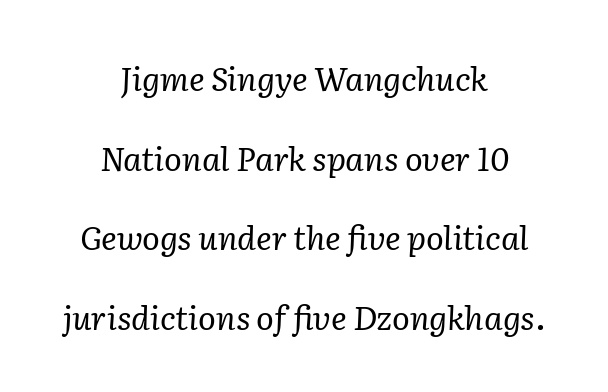
Style check: oblique. What's the leading like? Stretched, with rows far apart. A centered setting, common on invitations and titles, is used for this passage. This is not heavy type; no bold has been used.
